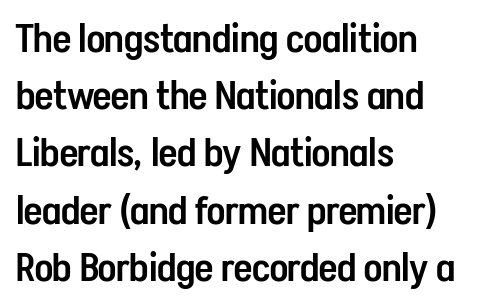
The gap between lines stays unmarked. If you drew a line through each stem, it would be perfectly vertical. Proportional: the letters do not fall into vertical columns. Unlike a traditional serif, this face leaves its strokes unadorned. Look at the tracking — it's just the regular setting, nothing added. Firm but not heavy-handed strokes: this text is semibold.
